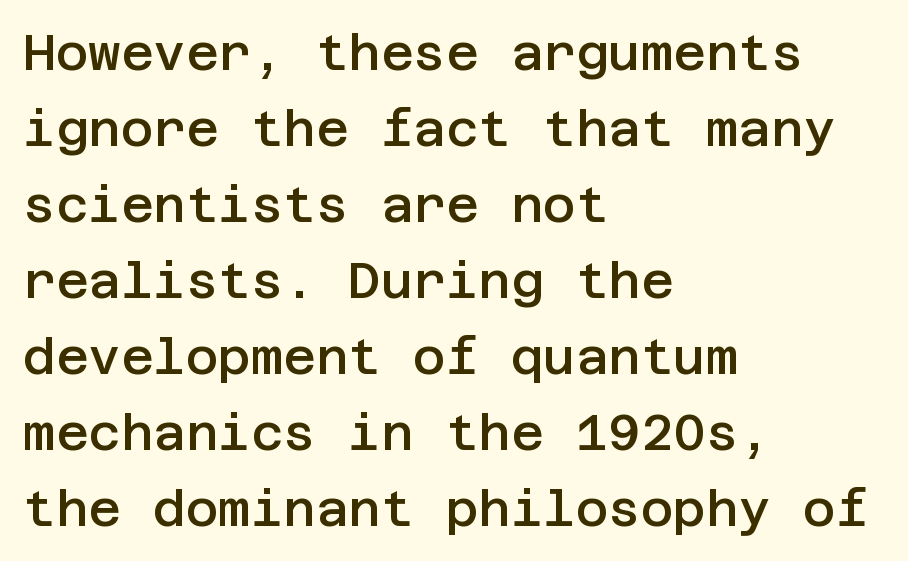
The image shows 50 px semibold sans-serif type, upright; set left-aligned, normal line spacing (1.52x), normal letter spacing, not underlined; low stroke contrast and a large x-height.
